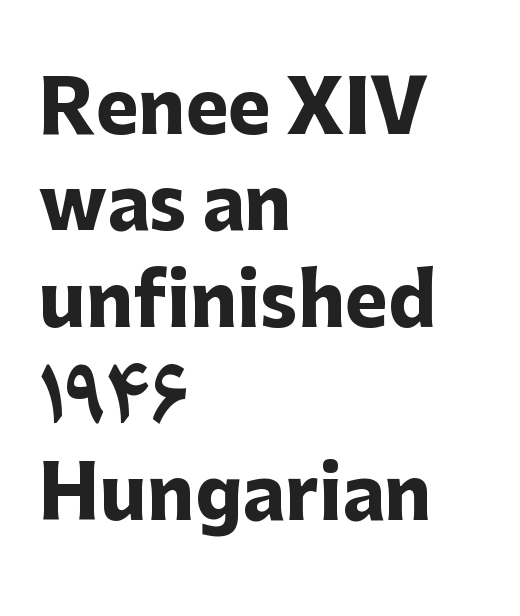
Regarding leading, the lines here are spaced in the standard way. Decoration check: the copy has no underline. Look at the stroke-to-counter ratio: heavy, a bold. Default kerning and tracking; the words read as compact shapes. Each letter's strokes conclude bluntly, with no projecting serifs. The lettering holds an erect, upright posture throughout.
